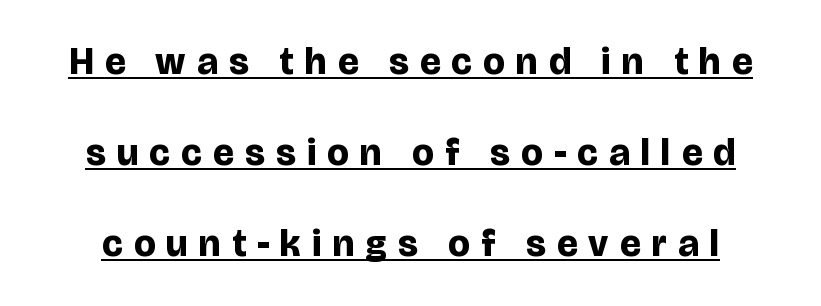
The image shows 38 px bold sans-serif type, upright; set loose line spacing (2.4x), unusually wide letter spacing (+0.3 em), underlined; low stroke contrast and a large x-height.
